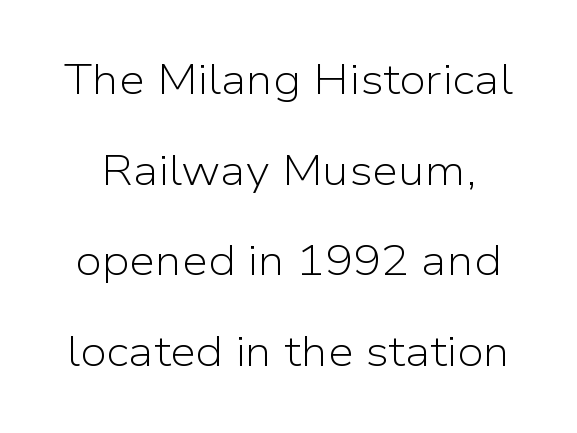
Q: Is the text bold? A: No.
Q: Is the text italic (slanted)? A: No, it is upright.
Q: Is the typeface a serif or a sans-serif typeface? A: Sans-serif.
Q: Is the text underlined? A: No.
Q: Is the spacing between letters normal or unusually wide? A: Normal.
Q: Is the spacing between lines tight, normal or loose? A: Loose.
Q: Width (condensed, normal, or wide)? A: Normal.
Q: Stroke contrast? A: Low.
Q: x-height? A: Medium.
Q: Monospaced? A: No.
